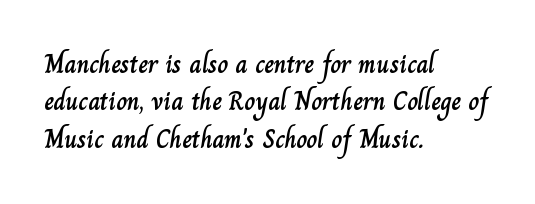
{"underline": "no", "align": "left", "line_spacing": "normal", "line_spacing_ratio": 1.44, "letter_spacing": "normal", "letter_spacing_em": 0.0, "glyph_px": 26}
